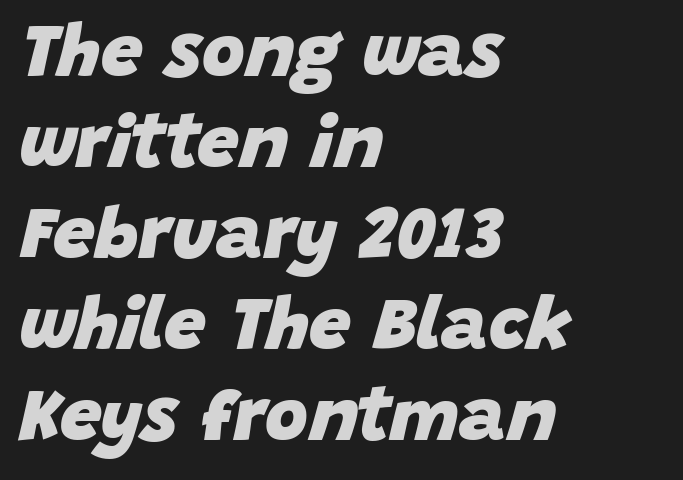
Each word holds together tightly as a unit, with standard inter-letter gaps. Notice how the passage keeps a crisp vertical edge on the left only. You can tell it's italic because the verticals aren't actually vertical. Varying glyph widths throughout — classic text-font behaviour.
